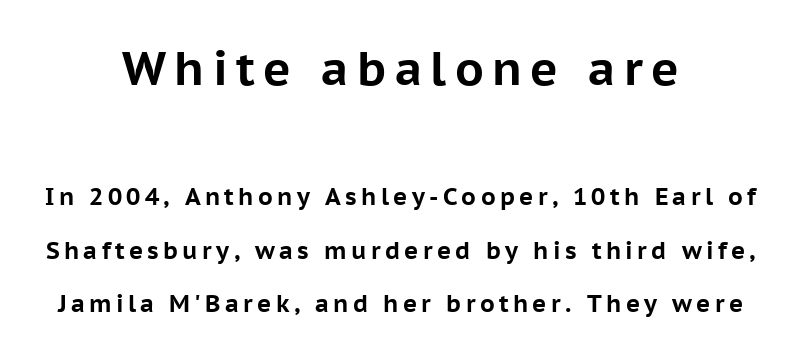
Q: Is the text bold? A: Yes.
Q: Is the text italic (slanted)? A: No, it is upright.
Q: Is the typeface a serif or a sans-serif typeface? A: Sans-serif.
Q: Is the text underlined? A: No.
Q: How is the paragraph aligned? A: Centered.
Q: Is the spacing between lines tight, normal or loose? A: Loose.
Q: Which block of text is set in a larger size, the first (top) or the second (bottom)? A: The first (top) one.
Q: Width (condensed, normal, or wide)? A: Normal.
Q: Stroke contrast? A: Low.
Q: x-height? A: Medium.
Q: Monospaced? A: No.
